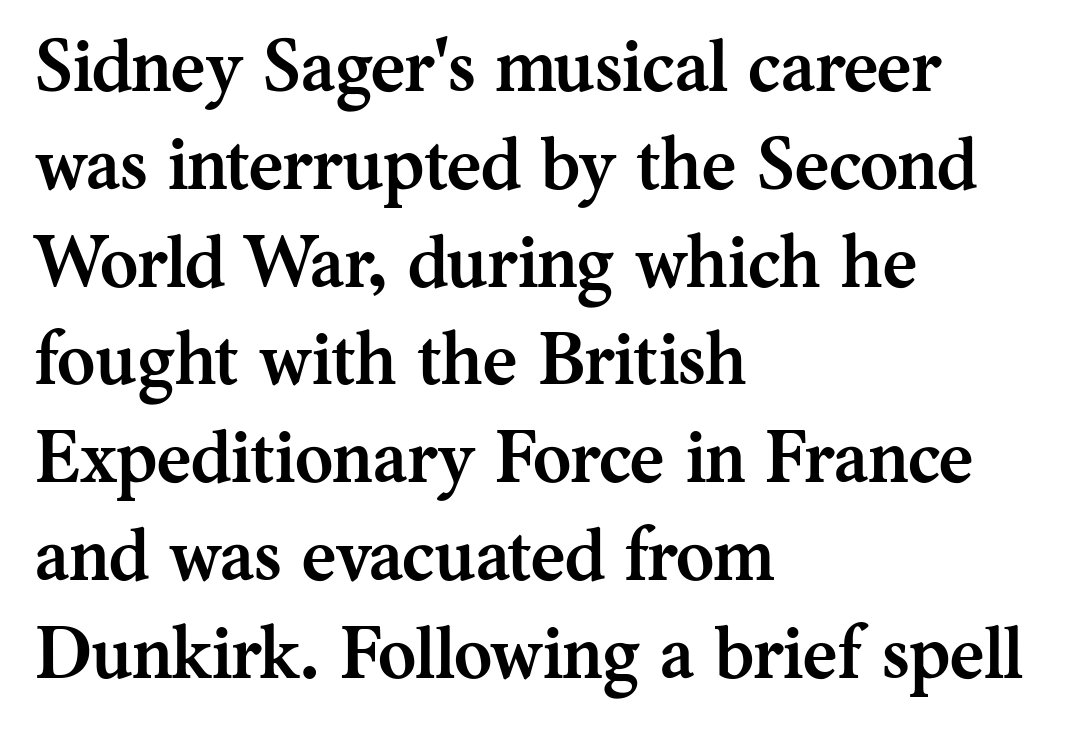
Q: Is the text bold? A: Yes.
Q: Is the text italic (slanted)? A: No, it is upright.
Q: Is the typeface a serif or a sans-serif typeface? A: Serif.
Q: Is the text underlined? A: No.
Q: How is the paragraph aligned? A: Left-aligned.
Q: Is the spacing between letters normal or unusually wide? A: Normal.
Q: Is the spacing between lines tight, normal or loose? A: Normal.
Q: Width (condensed, normal, or wide)? A: Normal.
Q: Stroke contrast? A: Medium.
Q: x-height? A: Medium.
Q: Monospaced? A: No.
